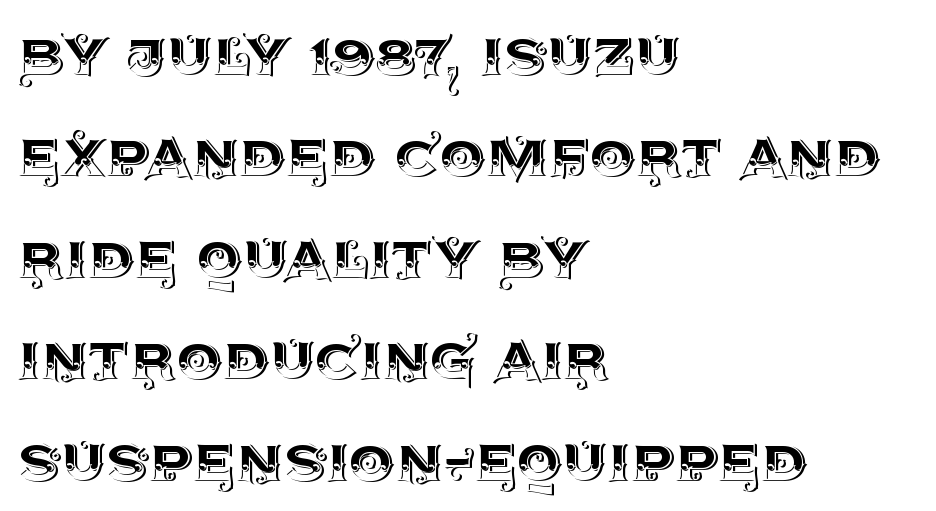
Nothing unusual about the tracking: characters are spaced as the font intends. Characters remain perfectly vertical along every line. These lines stack with their left ends in a neat column. This sample has the flowing, uneven cadence of proportional lettering. Beneath every word, the page is bare.
